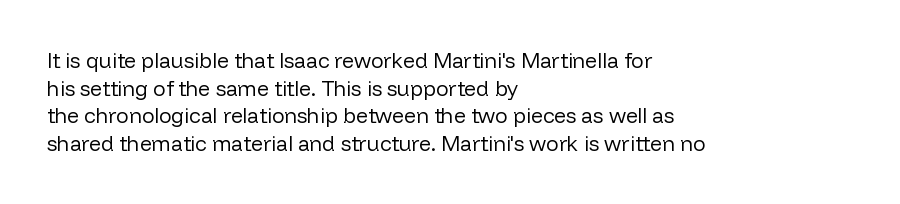
Teacher's note: observe the even left margin — that is flush-left alignment. The line texture is even and compact thanks to regular tracking. The lettering stays uniformly vertical, giving the passage a roman look. The baseline area is clear.
